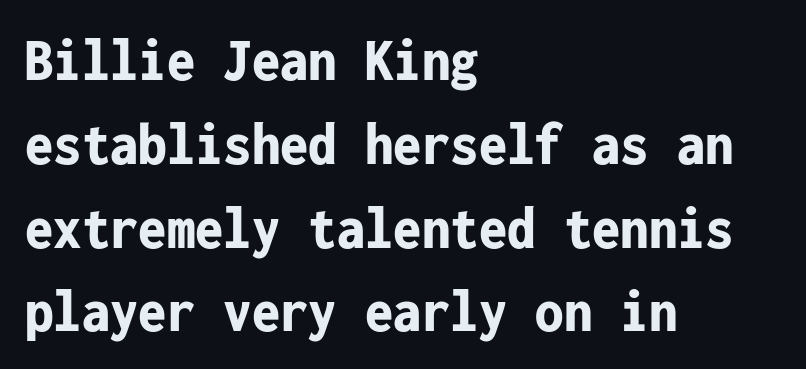
{"serif": "no", "italic": "no", "bold": "yes", "weight": "bold", "width": "condensed", "stroke_contrast": "low", "x_height": "medium", "monospaced": "yes", "underline": "no", "align": "left", "line_spacing": "normal", "line_spacing_ratio": 1.33, "letter_spacing": "normal", "letter_spacing_em": 0.0, "glyph_px": 63}
